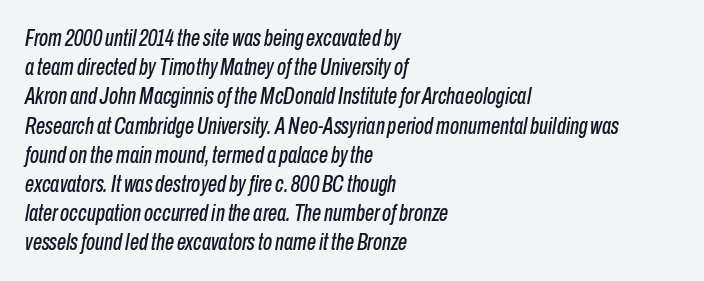
The image shows 23 px text type, italic (leaning right); set left-aligned, normal line spacing (1.27x), normal letter spacing, not underlined.
